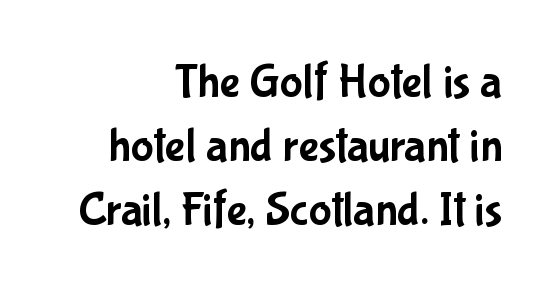
The image shows 48 px condensed sans-serif type, upright; set right-aligned, normal line spacing (1.33x), normal letter spacing, not underlined; low stroke contrast and a medium x-height.
